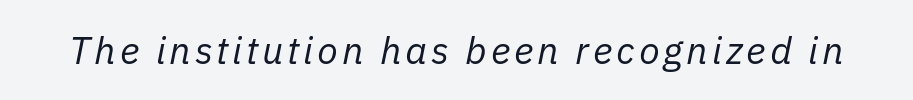
Summary of weight: not heavy and not bold. This is oblique type, the kind used for emphasis or titles. The glyphs are unaccompanied by any horizontal stroke below them. Here the designer chose a conventional face with non-uniform glyph widths.
